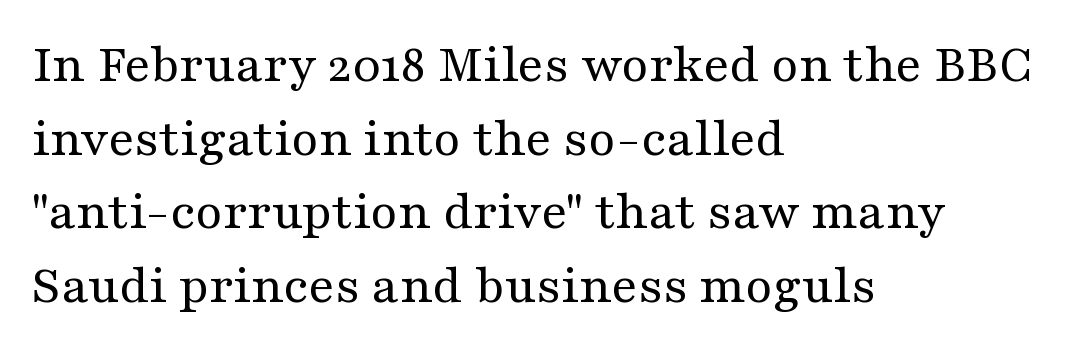
The image shows 55 px regular-weight, wide serif type, upright; set left-aligned, normal line spacing (1.34x), normal letter spacing, not underlined; medium stroke contrast and a medium x-height.
